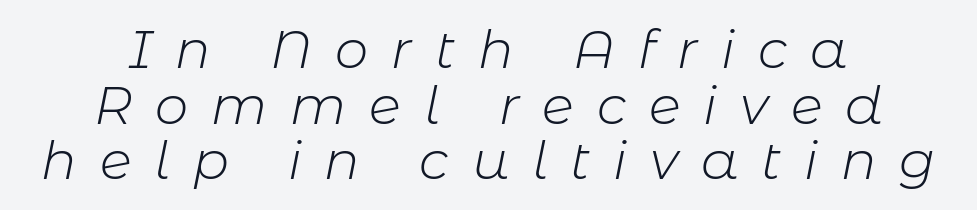
The image shows 53 px light type, italic (leaning right); set centered, tight line spacing (1.05x), unusually wide letter spacing (+0.43 em), not underlined; low stroke contrast and a medium x-height.
